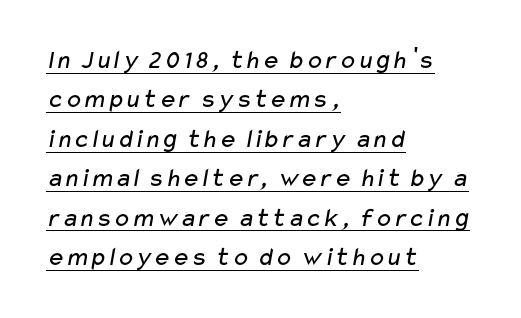
Q: Is the text bold? A: No.
Q: Is the text underlined? A: Yes.
Q: How is the paragraph aligned? A: Left-aligned.
Q: Is the spacing between letters normal or unusually wide? A: Normal.
Q: Is the spacing between lines tight, normal or loose? A: Normal.
